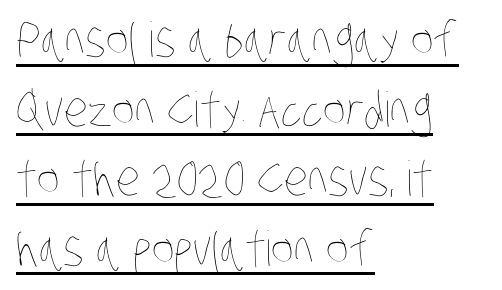
The image shows 48 px thin, condensed type; set left-aligned, normal line spacing (1.45x), normal letter spacing, underlined; low stroke contrast and a large x-height.
